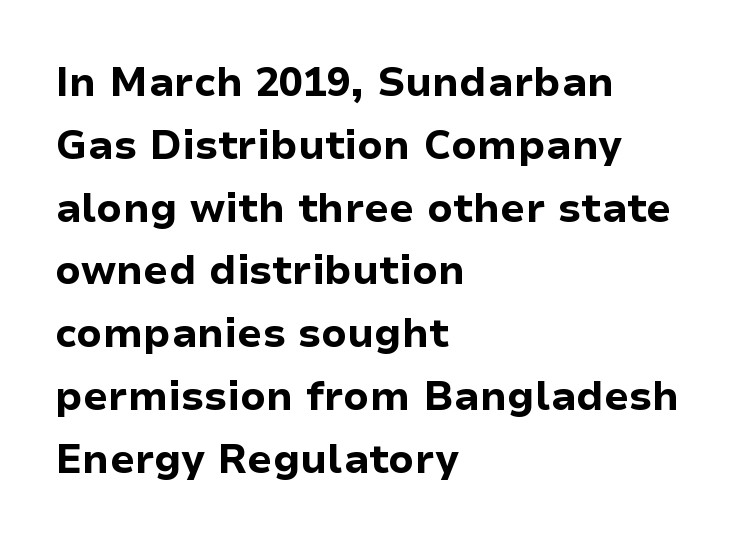
The image shows 40 px bold sans-serif type, upright; set left-aligned, normal line spacing (1.57x), normal letter spacing, not underlined; low stroke contrast and a medium x-height.
